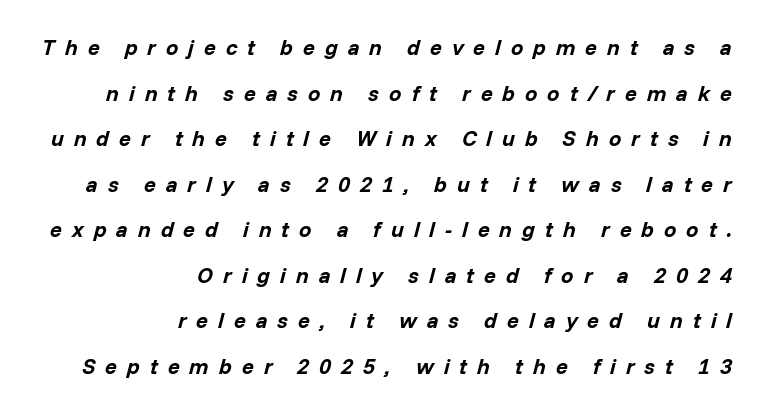
The image shows 22 px bold type, italic (leaning right); set right-aligned, loose line spacing (2.07x), unusually wide letter spacing (+0.45 em), not underlined.
